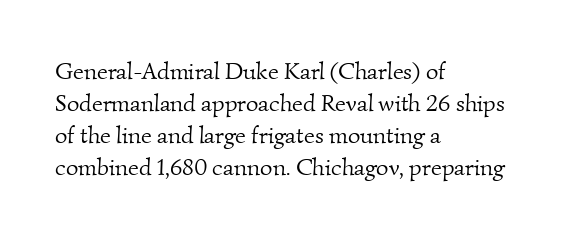
The image shows 24 px text type; set left-aligned, normal line spacing (1.34x), normal letter spacing, not underlined.
